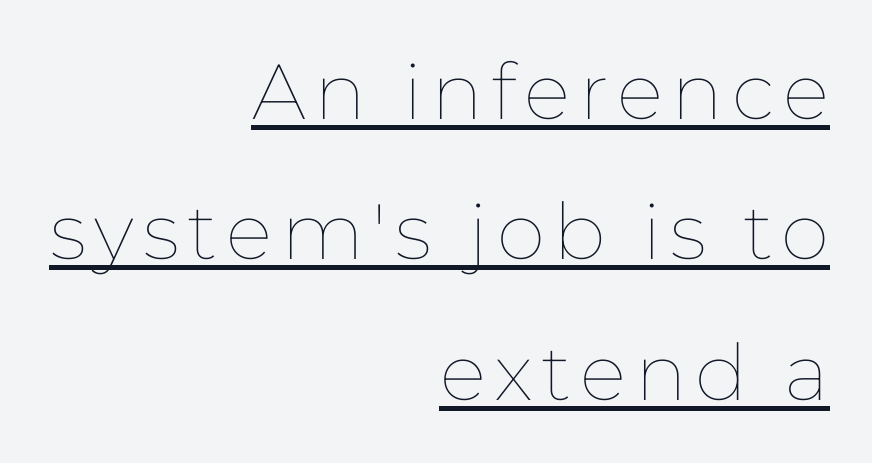
{"italic": "no", "bold": "no", "weight": "thin", "width": "normal", "stroke_contrast": "low", "x_height": "medium", "monospaced": "no", "underline": "yes", "align": "right", "line_spacing_ratio": 1.8, "glyph_px": 78}
